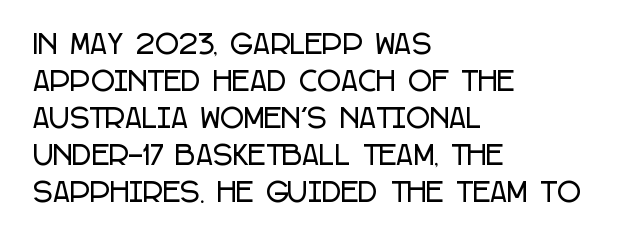
The image shows 26 px text type, upright; set left-aligned, normal line spacing (1.42x), normal letter spacing, not underlined.
